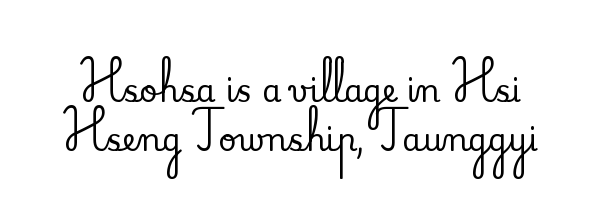
Q: Is the text italic (slanted)? A: No, it is upright.
Q: Is the typeface a serif or a sans-serif typeface? A: Serif.
Q: Is the text underlined? A: No.
Q: Is the spacing between letters normal or unusually wide? A: Normal.
Q: Is the spacing between lines tight, normal or loose? A: Normal.
Q: Width (condensed, normal, or wide)? A: Normal.
Q: Stroke contrast? A: Medium.
Q: x-height? A: Small.
Q: Monospaced? A: No.
